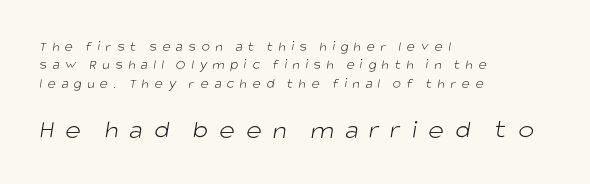
{"bold": "no", "underline": "no", "align": "left", "line_spacing": "normal", "line_spacing_ratio": 1.32, "letter_spacing": "wide", "letter_spacing_em": 0.4, "larger_block": "second", "size_ratio": 1.93, "glyph_px": 27}
